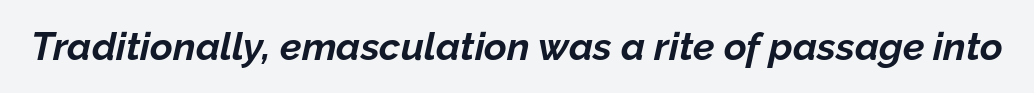
{"italic": "yes", "lean": "right", "slant_degrees": 12, "bold": "yes", "weight": "bold", "width": "normal", "stroke_contrast": "low", "x_height": "medium", "monospaced": "no", "underline": "no", "letter_spacing": "normal", "letter_spacing_em": 0.0, "glyph_px": 39}
